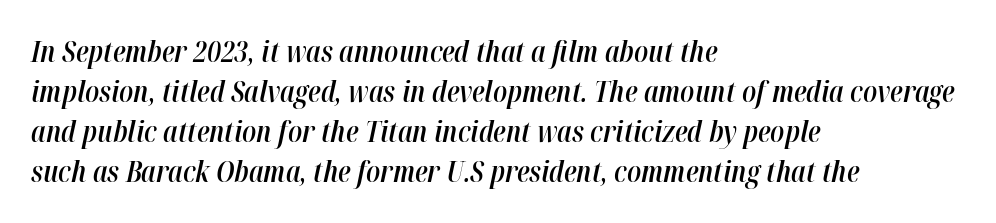
The image shows 29 px semibold, condensed type, italic (leaning right); set left-aligned, normal line spacing (1.38x), normal letter spacing, not underlined; high stroke contrast and a medium x-height.
